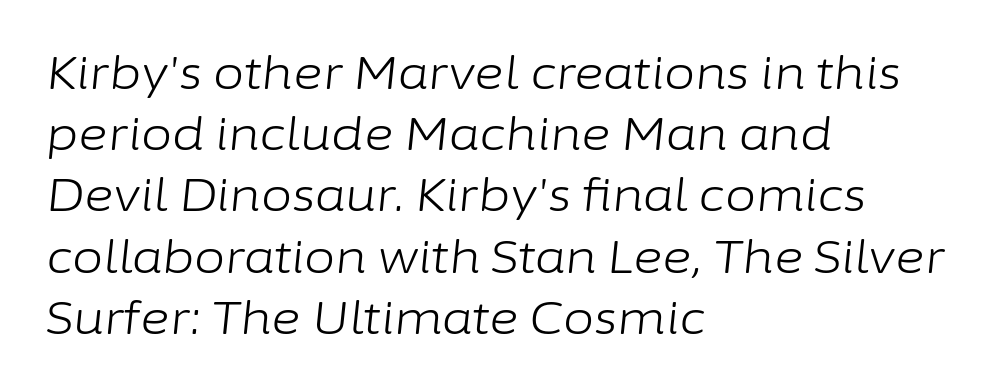
The passage shown is not bold in any degree. Nobody drew a line under any word here. The passage shown is typed in a proportional face where columns would drift. The compositor pushed each line to the left boundary. Glyph-to-glyph distance matches everyday printed text.
